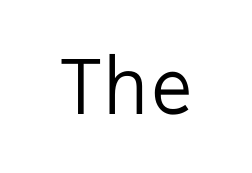
{"serif": "no", "italic": "no", "bold": "no", "weight": "regular", "width": "normal", "stroke_contrast": "low", "x_height": "medium", "monospaced": "yes", "underline": "no", "letter_spacing": "normal", "letter_spacing_em": 0.0, "glyph_px": 76}
